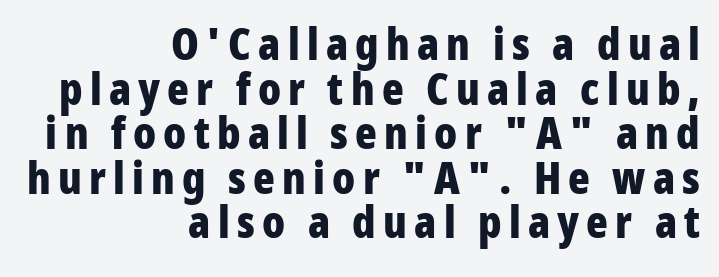
{"serif": "no", "italic": "no", "bold": "yes", "weight": "bold", "width": "condensed", "stroke_contrast": "low", "x_height": "medium", "monospaced": "no", "underline": "no", "align": "right", "line_spacing": "tight", "line_spacing_ratio": 0.99, "glyph_px": 45}
